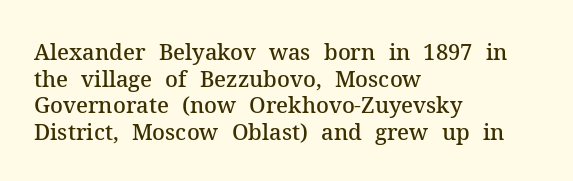
No word sits above an underline. The setting favours the left margin, as ordinary paragraphs usually do. This is the in-between weight designers call semibold or demi. This is the regular roman posture of the typeface. Observe the ordinary spacing: letters are neighbours, not strangers.
